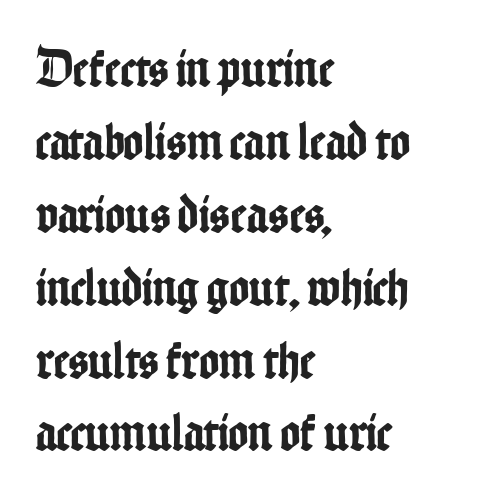
The image shows 54 px condensed sans-serif type, upright; set left-aligned, normal line spacing (1.35x), normal letter spacing, not underlined; low stroke contrast and a medium x-height.
